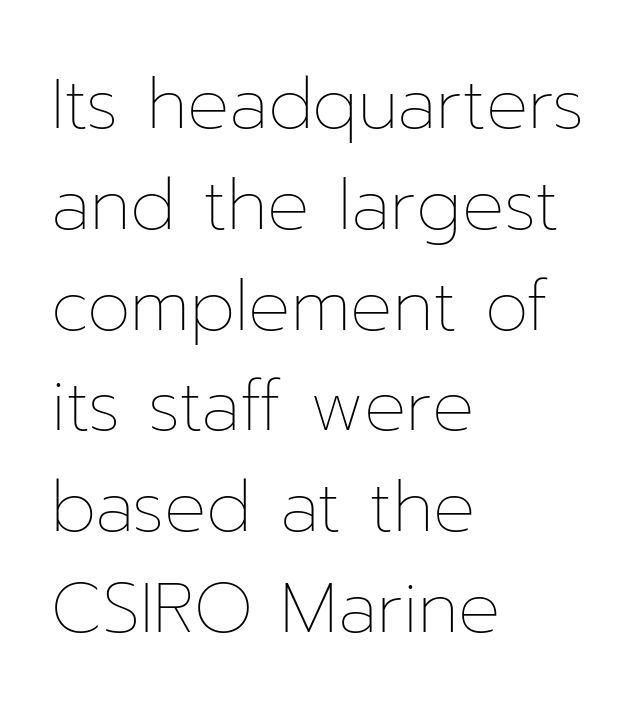
The image shows 70 px thin type, upright; set left-aligned, normal line spacing (1.44x), normal letter spacing, not underlined; low stroke contrast and a medium x-height.
